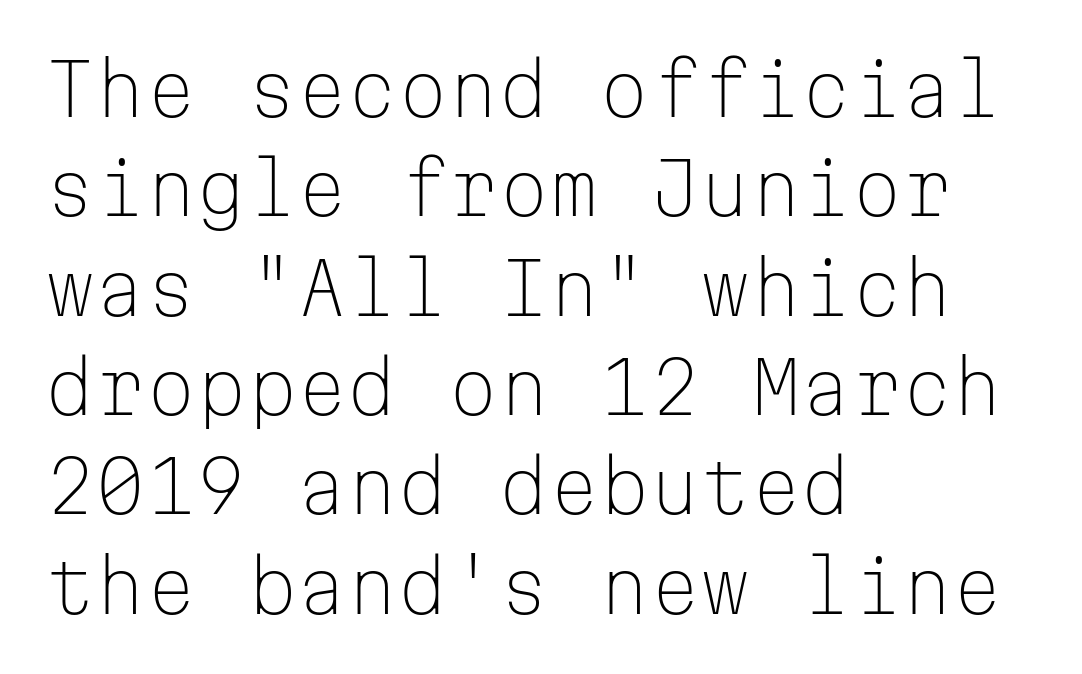
Tracking value appears to be zero — textbook default spacing. These lines sit exactly where default settings would place them. Compared with a typical body face, this is equally light or lighter still. Leftover space on each line is placed entirely after the last word. The designer went with a sans here, leaving each stem footless.
